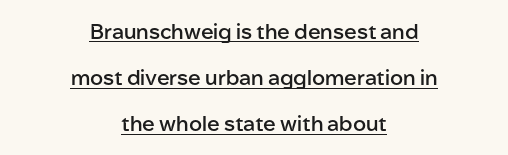
Q: Is the text bold? A: Semi-bold.
Q: Is the text italic (slanted)? A: No, it is upright.
Q: Is the text underlined? A: Yes.
Q: How is the paragraph aligned? A: Centered.
Q: Is the spacing between letters normal or unusually wide? A: Normal.
Q: Is the spacing between lines tight, normal or loose? A: Loose.
